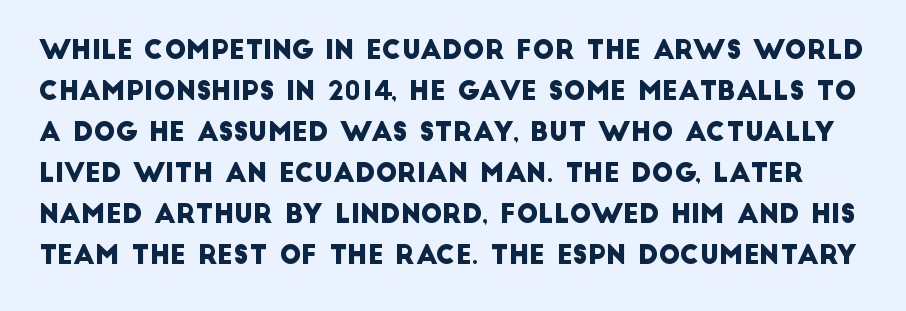
The block of text has a typical density, with ordinary space between rows. The strip under each line holds only bare page. Look at the tracking — it's just the regular setting, nothing added.
